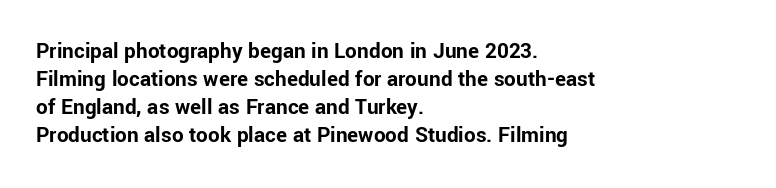
The image shows 23 px bold type, upright; set left-aligned, line spacing 1.22x, normal letter spacing, not underlined.
